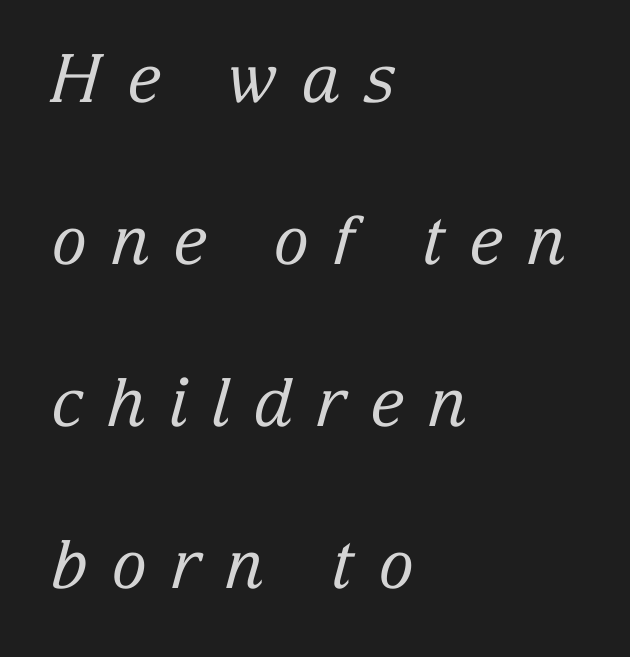
Q: Is the text bold? A: No.
Q: Is the text italic (slanted)? A: Yes, it leans right by about 15 degrees.
Q: Is the typeface a serif or a sans-serif typeface? A: Serif.
Q: Is the text underlined? A: No.
Q: How is the paragraph aligned? A: Left-aligned.
Q: Is the spacing between letters normal or unusually wide? A: Unusually wide.
Q: Is the spacing between lines tight, normal or loose? A: Loose.
Q: Width (condensed, normal, or wide)? A: Normal.
Q: Stroke contrast? A: Low.
Q: x-height? A: Medium.
Q: Monospaced? A: No.
